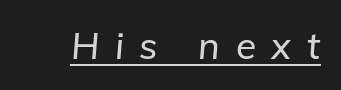
Q: Is the text italic (slanted)? A: Yes, it leans right by about 5 degrees.
Q: Is the text underlined? A: Yes.
Q: Is the spacing between letters normal or unusually wide? A: Unusually wide.
Q: Width (condensed, normal, or wide)? A: Normal.
Q: Stroke contrast? A: Low.
Q: x-height? A: Medium.
Q: Monospaced? A: No.
